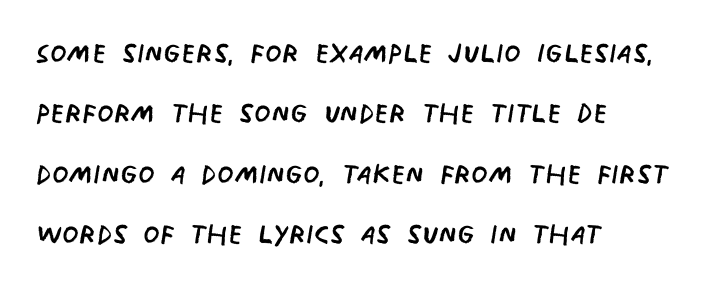
Q: Is the text bold? A: No.
Q: Is the typeface a serif or a sans-serif typeface? A: Sans-serif.
Q: Is the text underlined? A: No.
Q: How is the paragraph aligned? A: Left-aligned.
Q: Is the spacing between letters normal or unusually wide? A: Normal.
Q: Is the spacing between lines tight, normal or loose? A: Normal.
Q: Width (condensed, normal, or wide)? A: Condensed.
Q: Stroke contrast? A: Low.
Q: x-height? A: Large.
Q: Monospaced? A: No.
